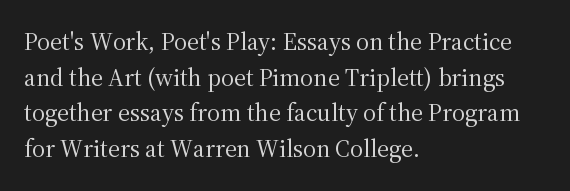
No word sits above an underline. These lines stack with their left ends in a neat column. The line-height multiplier appears to be the usual default. Ordinary non-slanted type is in use. Students, note that the glyphs here touch the page at normal intervals.
